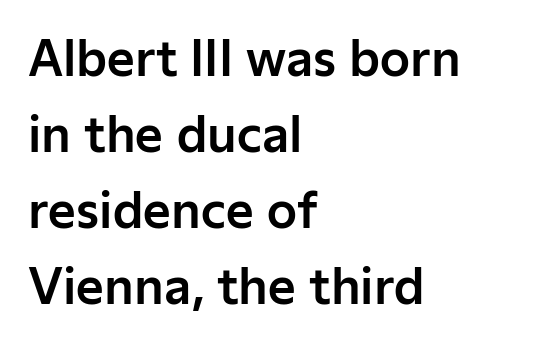
The image shows 48 px sans-serif type, upright; set left-aligned, normal line spacing (1.58x), normal letter spacing, not underlined; low stroke contrast and a medium x-height.
